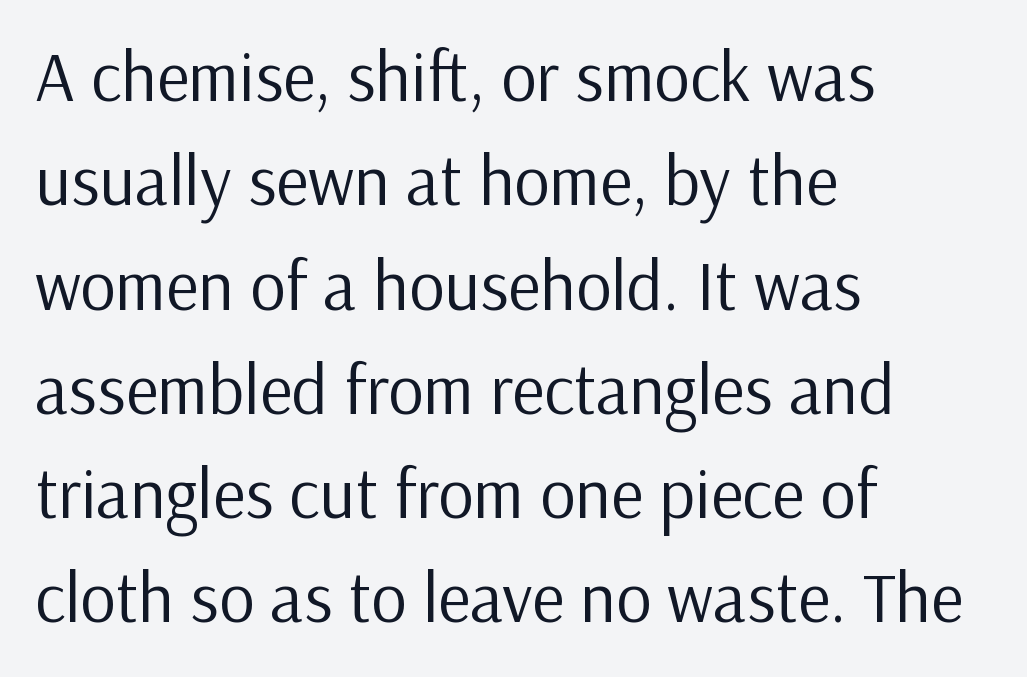
{"serif": "no", "italic": "no", "bold": "no", "weight": "regular", "width": "normal", "stroke_contrast": "low", "x_height": "medium", "monospaced": "no", "underline": "no", "align": "left", "line_spacing": "normal", "line_spacing_ratio": 1.49, "letter_spacing": "normal", "letter_spacing_em": 0.0, "glyph_px": 70}
